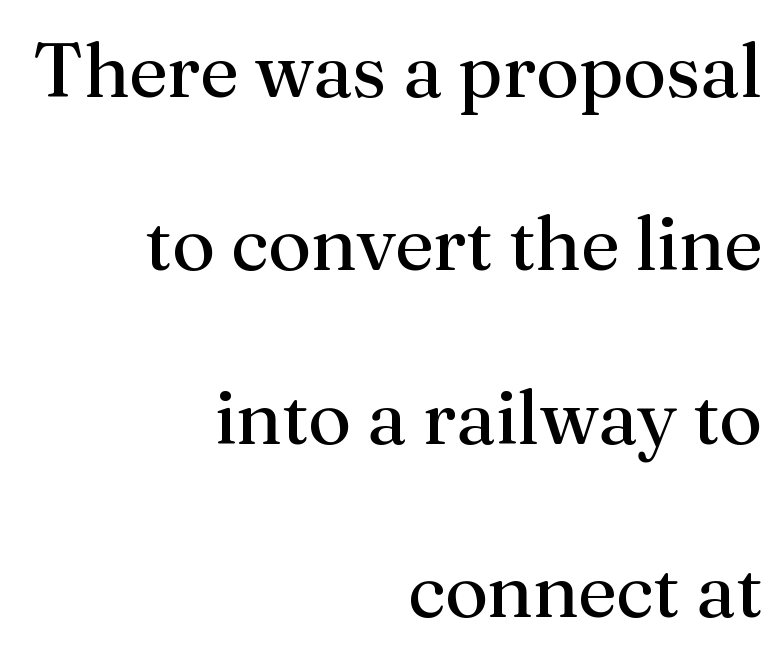
{"serif": "yes", "italic": "no", "bold": "no", "weight": "regular", "width": "normal", "stroke_contrast": "medium", "x_height": "medium", "monospaced": "no", "underline": "no", "align": "right", "line_spacing": "loose", "line_spacing_ratio": 2.28, "letter_spacing": "normal", "letter_spacing_em": 0.0, "glyph_px": 76}
